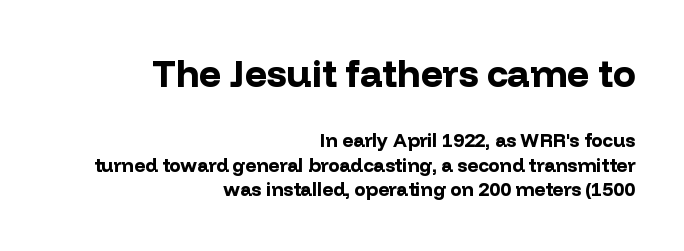
Q: Is the text bold? A: Yes.
Q: Is the text italic (slanted)? A: No, it is upright.
Q: Is the typeface a serif or a sans-serif typeface? A: Sans-serif.
Q: Is the text underlined? A: No.
Q: How is the paragraph aligned? A: Right-aligned.
Q: Is the spacing between letters normal or unusually wide? A: Normal.
Q: Is the spacing between lines tight, normal or loose? A: Normal.
Q: Which block of text is set in a larger size, the first (top) or the second (bottom)? A: The first (top) one.
Q: Width (condensed, normal, or wide)? A: Normal.
Q: Stroke contrast? A: Low.
Q: x-height? A: Medium.
Q: Monospaced? A: No.
